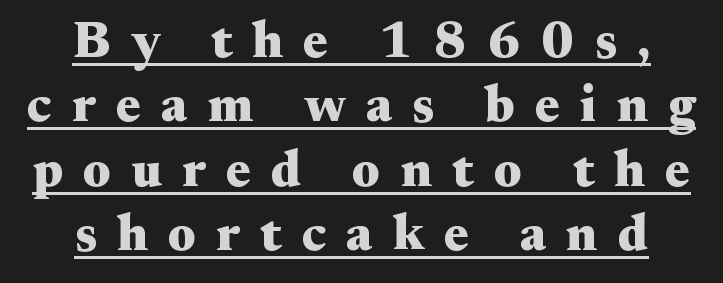
The image shows 51 px heavy, wide serif type, upright; set centered, normal line spacing (1.26x), unusually wide letter spacing (+0.4 em), underlined; medium stroke contrast and a small x-height.
